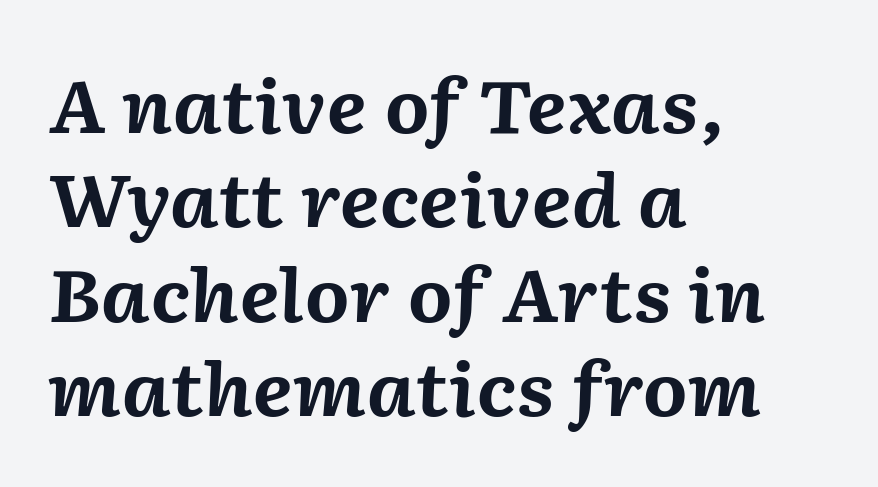
The image shows 72 px bold type, italic (leaning right); set left-aligned, normal line spacing (1.31x), normal letter spacing, not underlined; medium stroke contrast and a medium x-height.
